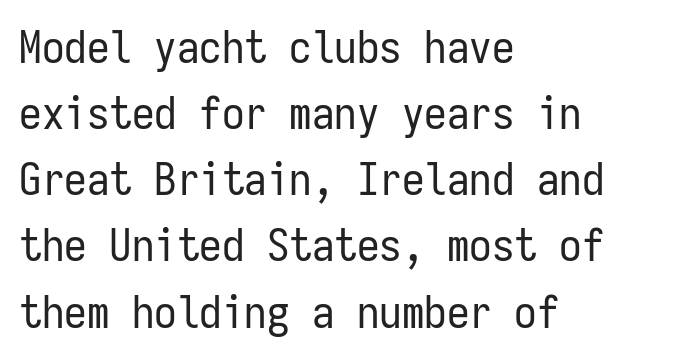
The image shows 45 px regular-weight, condensed sans-serif type, upright, monospaced; set left-aligned, normal line spacing (1.47x), normal letter spacing, not underlined; low stroke contrast and a medium x-height.
